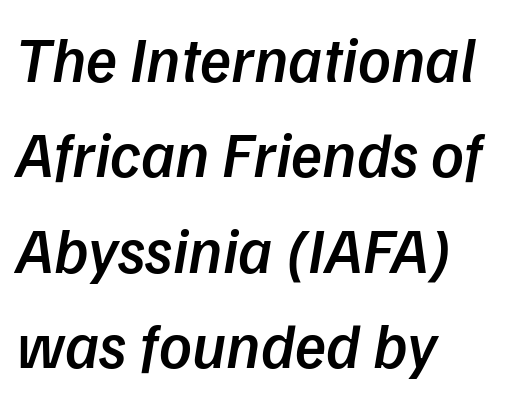
{"italic": "yes", "lean": "right", "slant_degrees": 9, "bold": "semi", "weight": "semibold", "width": "normal", "stroke_contrast": "low", "x_height": "medium", "monospaced": "no", "underline": "no", "align": "left", "line_spacing": "normal", "line_spacing_ratio": 1.49, "letter_spacing": "normal", "letter_spacing_em": 0.0, "glyph_px": 64}
